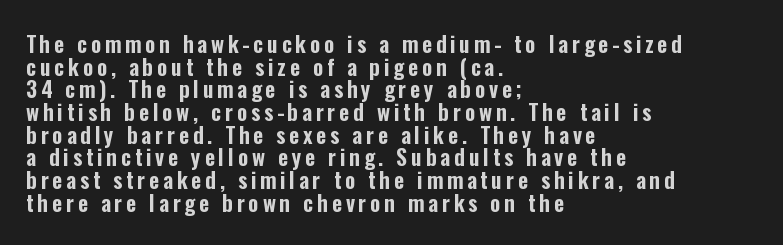
{"italic": "no", "underline": "no", "align": "left", "line_spacing": "tight", "line_spacing_ratio": 1.03, "glyph_px": 22}
